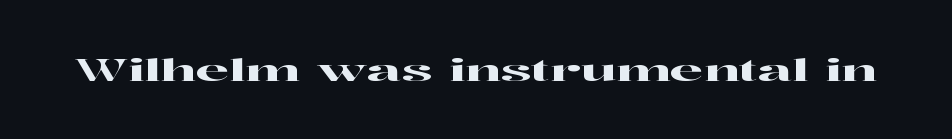
{"serif": "yes", "italic": "no", "width": "wide", "stroke_contrast": "high", "x_height": "medium", "monospaced": "no", "underline": "no", "letter_spacing": "normal", "letter_spacing_em": 0.0, "glyph_px": 30}
